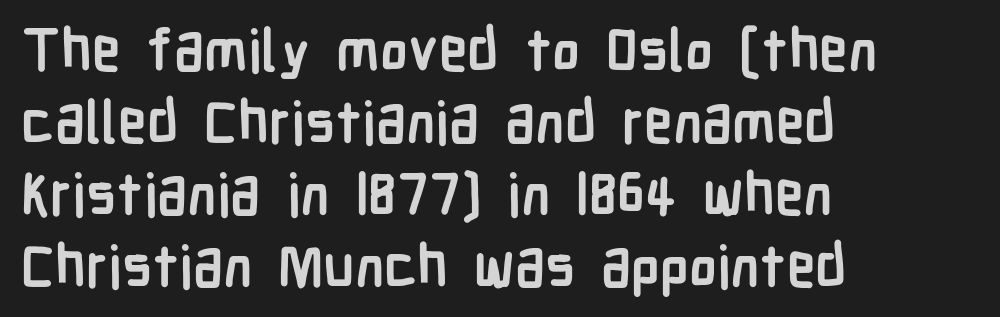
Q: Is the text bold? A: Yes.
Q: Is the text italic (slanted)? A: No, it is upright.
Q: Is the typeface a serif or a sans-serif typeface? A: Sans-serif.
Q: Is the text underlined? A: No.
Q: How is the paragraph aligned? A: Left-aligned.
Q: Is the spacing between letters normal or unusually wide? A: Normal.
Q: Width (condensed, normal, or wide)? A: Condensed.
Q: Stroke contrast? A: Low.
Q: x-height? A: Medium.
Q: Monospaced? A: No.
